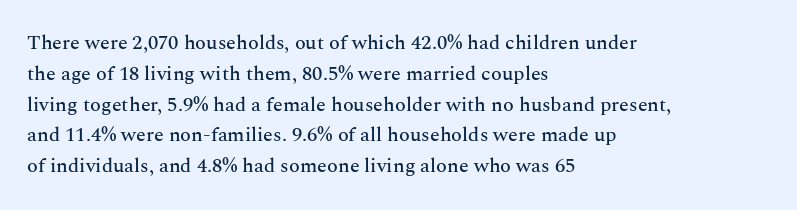
The image shows 20 px text type, upright; set left-aligned, normal line spacing (1.54x), normal letter spacing, not underlined.
